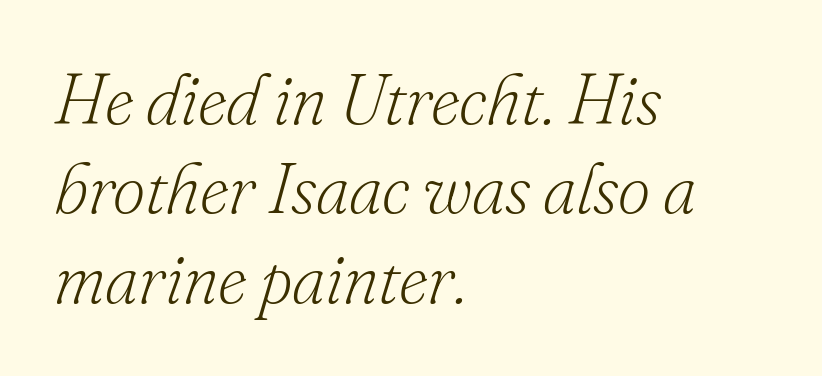
The font family rendered here belongs to the serif group. The designer left line spacing at the default. The rendering uses natural spacing where letterforms have individual widths. Line beginnings align vertically; line endings do not. Does extra space separate the letters? No, they use regular spacing.
